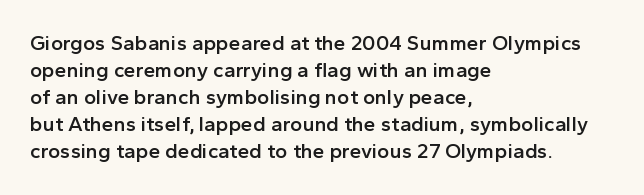
The image shows 21 px text type, upright; set left-aligned, normal line spacing (1.29x), normal letter spacing, not underlined.
